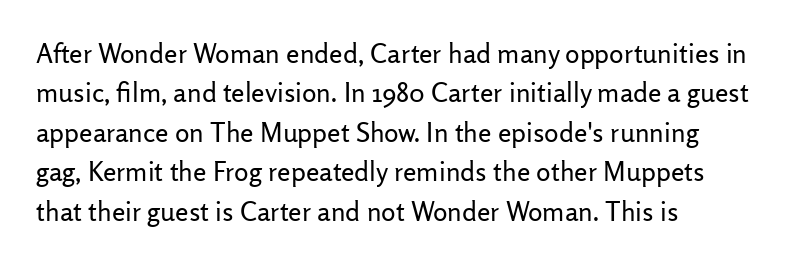
Q: Is the text bold? A: No.
Q: Is the text italic (slanted)? A: No, it is upright.
Q: Is the text underlined? A: No.
Q: Is the spacing between letters normal or unusually wide? A: Normal.
Q: Is the spacing between lines tight, normal or loose? A: Normal.
